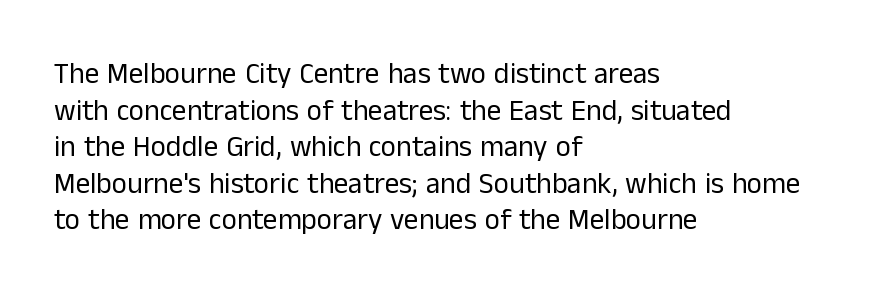
{"serif": "no", "italic": "no", "bold": "no", "weight": "regular", "width": "normal", "stroke_contrast": "low", "x_height": "medium", "monospaced": "no", "underline": "no", "align": "left", "line_spacing": "normal", "line_spacing_ratio": 1.26, "letter_spacing": "normal", "letter_spacing_em": 0.0, "glyph_px": 29}
